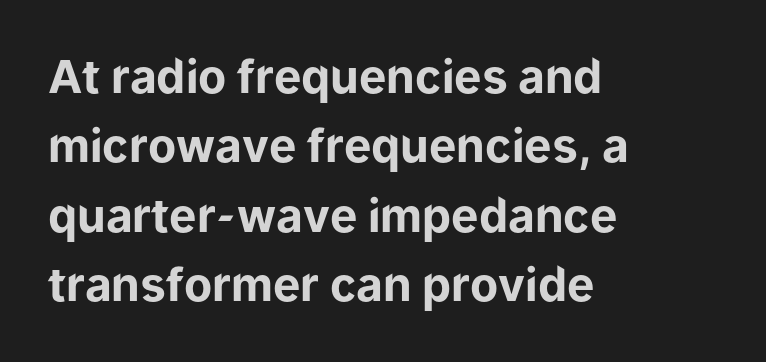
The area under the type is left untouched. Line starts are locked; line ends wander. Italic: no, the glyphs are upright roman. You could not count columns in this text — the font is proportionally spaced.
